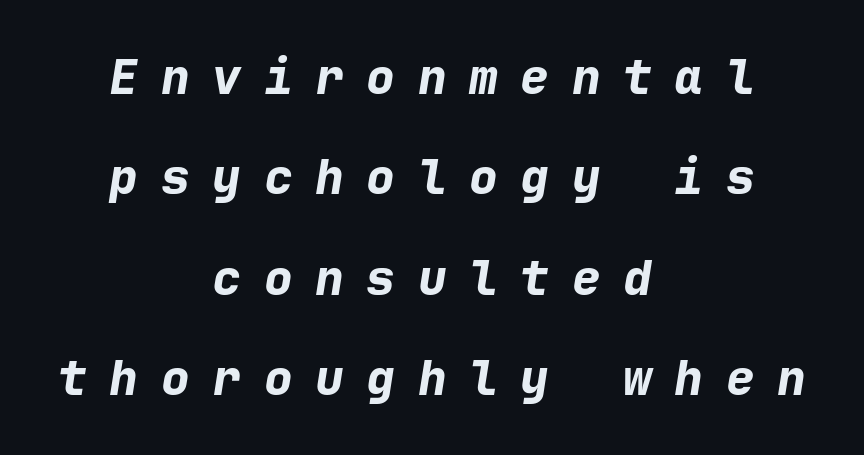
Q: Is the text bold? A: Yes.
Q: Is the text italic (slanted)? A: Yes, it leans right by about 9 degrees.
Q: Is the text underlined? A: No.
Q: How is the paragraph aligned? A: Centered.
Q: Is the spacing between letters normal or unusually wide? A: Unusually wide.
Q: Is the spacing between lines tight, normal or loose? A: Loose.
Q: Width (condensed, normal, or wide)? A: Normal.
Q: Stroke contrast? A: Low.
Q: x-height? A: Medium.
Q: Monospaced? A: Yes.
